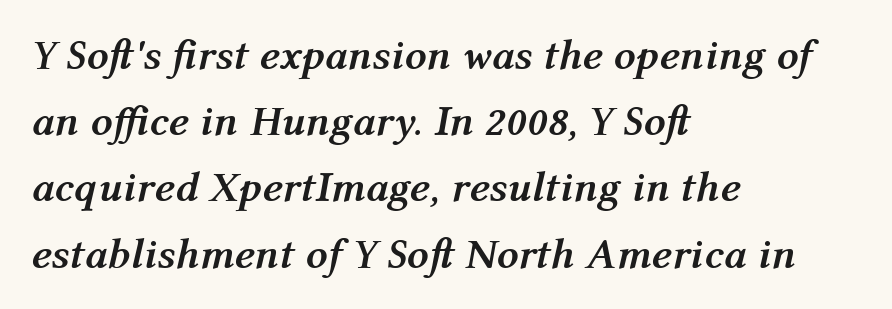
{"italic": "yes", "lean": "right", "slant_degrees": 12, "bold": "yes", "weight": "semibold", "width": "normal", "stroke_contrast": "medium", "x_height": "medium", "monospaced": "no", "underline": "no", "align": "left", "line_spacing": "normal", "line_spacing_ratio": 1.54, "letter_spacing": "normal", "letter_spacing_em": 0.0, "glyph_px": 43}
